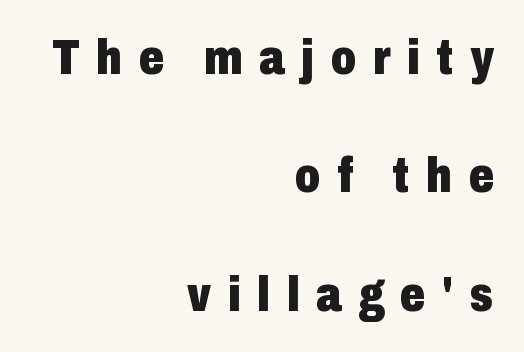
Q: Is the text bold? A: Yes.
Q: Is the text italic (slanted)? A: No, it is upright.
Q: Is the typeface a serif or a sans-serif typeface? A: Sans-serif.
Q: Is the text underlined? A: No.
Q: How is the paragraph aligned? A: Right-aligned.
Q: Is the spacing between letters normal or unusually wide? A: Unusually wide.
Q: Is the spacing between lines tight, normal or loose? A: Loose.
Q: Width (condensed, normal, or wide)? A: Condensed.
Q: Stroke contrast? A: Low.
Q: x-height? A: Medium.
Q: Monospaced? A: No.
